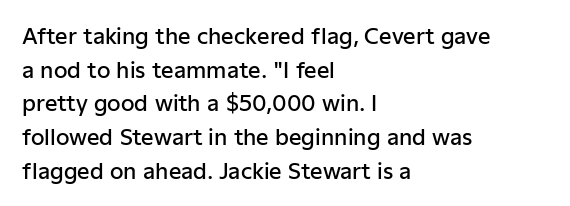
Q: Is the text bold? A: Semi-bold.
Q: Is the text italic (slanted)? A: No, it is upright.
Q: Is the text underlined? A: No.
Q: How is the paragraph aligned? A: Left-aligned.
Q: Is the spacing between letters normal or unusually wide? A: Normal.
Q: Is the spacing between lines tight, normal or loose? A: Normal.
